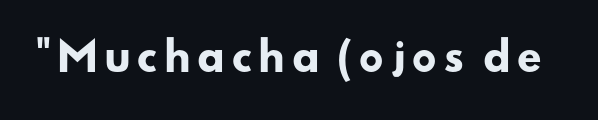
Q: Is the text bold? A: Yes.
Q: Is the typeface a serif or a sans-serif typeface? A: Sans-serif.
Q: Is the text underlined? A: No.
Q: Width (condensed, normal, or wide)? A: Wide.
Q: Stroke contrast? A: Low.
Q: x-height? A: Small.
Q: Monospaced? A: No.
